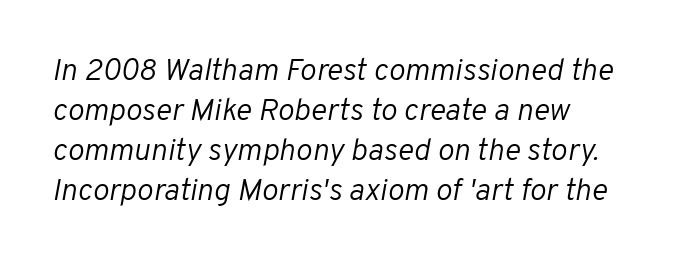
In terms of leading, this rendering sits right in the middle. Beneath every word, the page is bare. What stands out about the letter spacing? Nothing — it is the standard amount. The letters look calm and open, with moderate or lighter stems. Which margin do the lines hug? The left one — the right edge is uneven.
